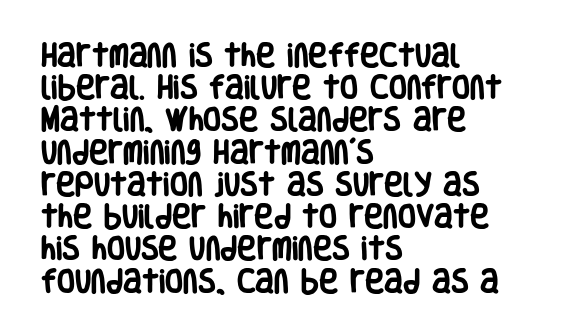
Q: Is the text bold? A: Yes.
Q: Is the text italic (slanted)? A: No, it is upright.
Q: Is the text underlined? A: No.
Q: How is the paragraph aligned? A: Left-aligned.
Q: Is the spacing between letters normal or unusually wide? A: Normal.
